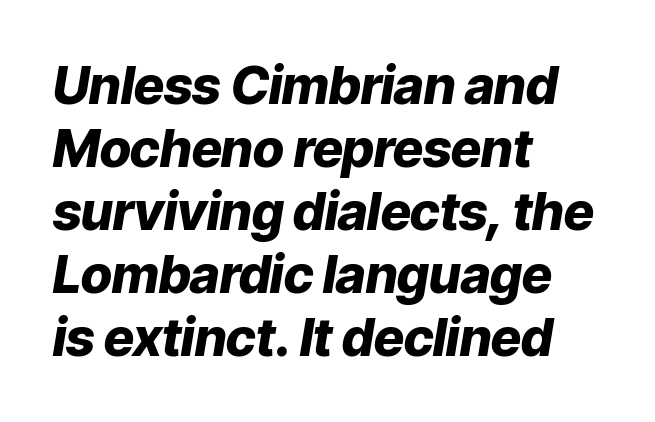
{"italic": "yes", "lean": "right", "slant_degrees": 9, "bold": "yes", "weight": "heavy", "width": "normal", "stroke_contrast": "low", "x_height": "medium", "monospaced": "no", "underline": "no", "align": "left", "line_spacing_ratio": 1.21, "letter_spacing": "normal", "letter_spacing_em": 0.0, "glyph_px": 52}
